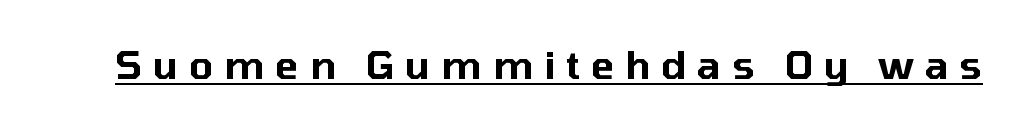
{"serif": "no", "italic": "no", "width": "normal", "stroke_contrast": "low", "x_height": "medium", "monospaced": "no", "underline": "yes", "letter_spacing": "wide", "letter_spacing_em": 0.27, "glyph_px": 39}
